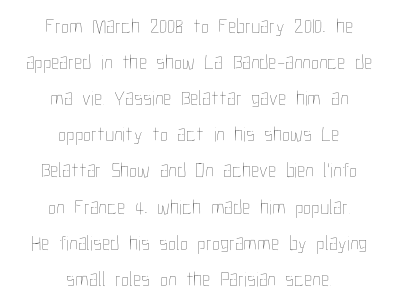
These lines are centered, leaving both edges ragged. The strokes carry an ordinary text weight at most. The passage shown has conventional tracking throughout. A clean baseline with only descenders dipping below it. The specimen reads as upright at a glance.
